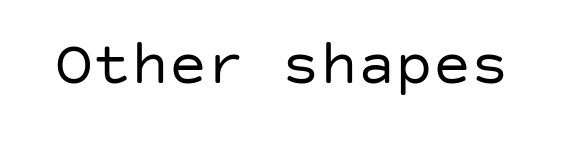
{"serif": "no", "italic": "no", "bold": "no", "weight": "regular", "width": "normal", "stroke_contrast": "low", "x_height": "large", "underline": "no", "letter_spacing": "normal", "letter_spacing_em": 0.0, "glyph_px": 63}
